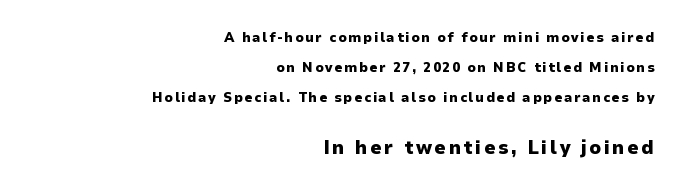
The image shows 20 px bold type, upright; set right-aligned, loose line spacing (2.15x), not underlined; the second (bottom) block is 1.43x larger.
